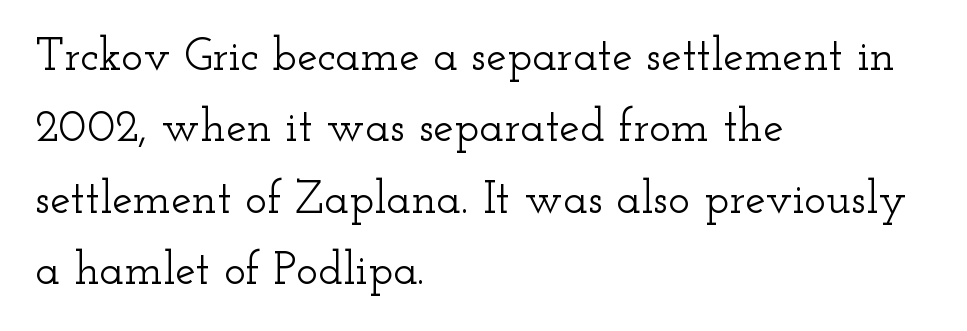
Descenders are the only things crossing below the line. Italic: no, the glyphs are upright roman. Caption: standard tracking, unaltered. In terms of leading, this rendering sits right in the middle. Layout note: lines flush left. This sample has the flowing, uneven cadence of proportional lettering.
